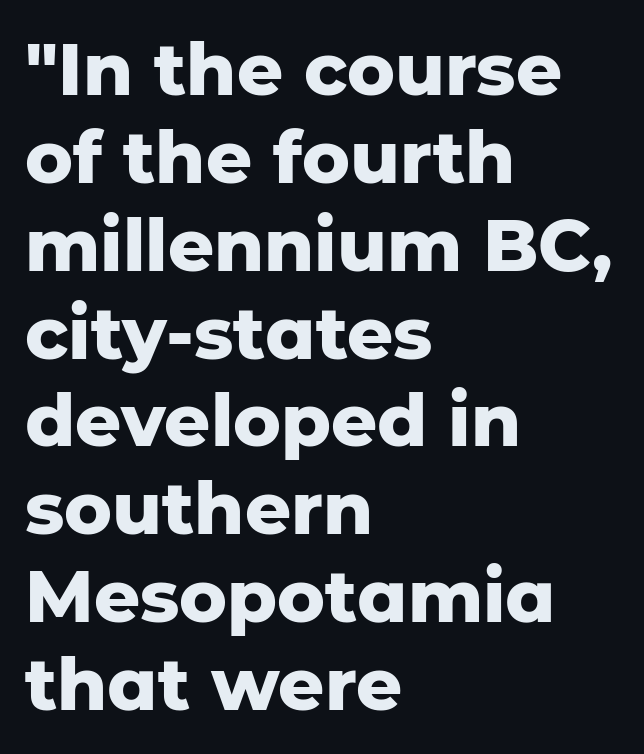
Q: Is the text bold? A: Yes.
Q: Is the text italic (slanted)? A: No, it is upright.
Q: Is the typeface a serif or a sans-serif typeface? A: Sans-serif.
Q: Is the text underlined? A: No.
Q: How is the paragraph aligned? A: Left-aligned.
Q: Is the spacing between letters normal or unusually wide? A: Normal.
Q: Width (condensed, normal, or wide)? A: Normal.
Q: Stroke contrast? A: Low.
Q: x-height? A: Medium.
Q: Monospaced? A: No.
